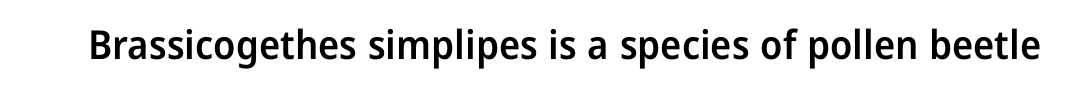
The rendering uses natural spacing where letterforms have individual widths. The area under the type is left untouched. Does the type have serifs? No, each stem ends abruptly. The specimen reads as upright at a glance. A somewhat darkened texture: the type is semibold rather than bold. You could call the tracking neutral — neither tight nor loose.
